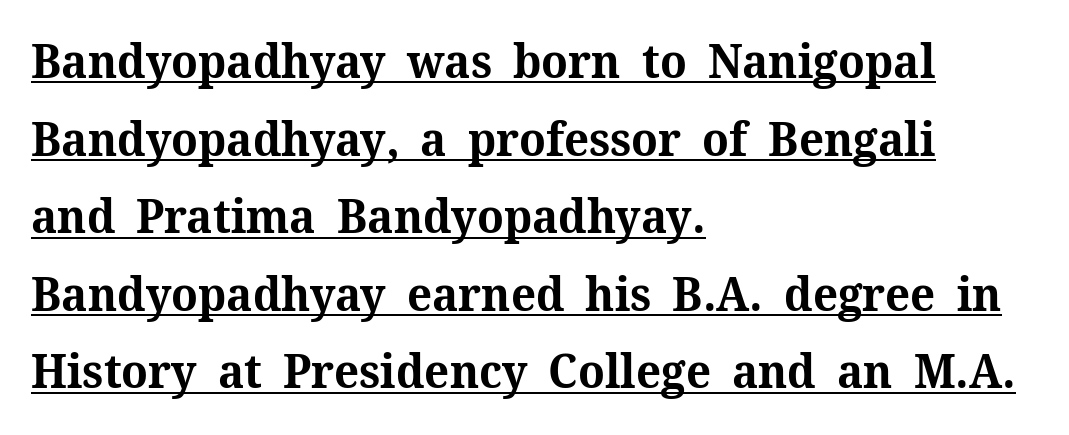
The image shows 47 px bold serif type, upright; set left-aligned, normal line spacing (1.65x), normal letter spacing, underlined; medium stroke contrast and a medium x-height.
